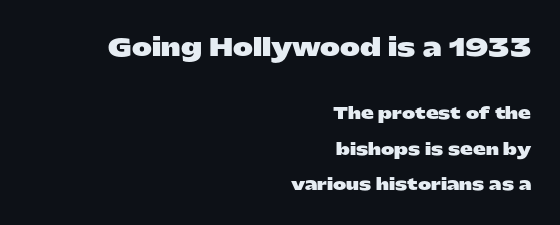
Q: Is the text bold? A: Yes.
Q: Is the text italic (slanted)? A: No, it is upright.
Q: Is the text underlined? A: No.
Q: How is the paragraph aligned? A: Right-aligned.
Q: Is the spacing between letters normal or unusually wide? A: Normal.
Q: Is the spacing between lines tight, normal or loose? A: Loose.
Q: Which block of text is set in a larger size, the first (top) or the second (bottom)? A: The first (top) one.
